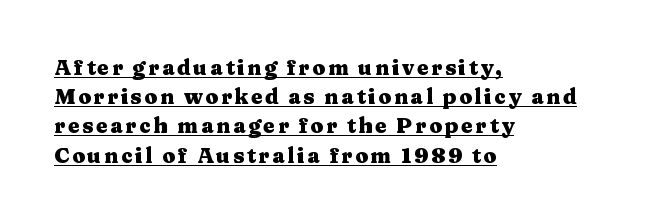
The image shows 21 px bold type, upright; set left-aligned, normal line spacing (1.39x), underlined.
